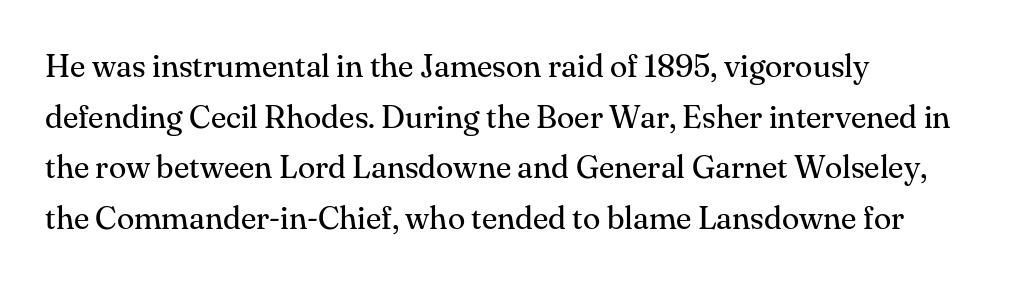
The image shows 32 px regular-weight serif type, upright; set left-aligned, normal line spacing (1.58x), normal letter spacing, not underlined; medium stroke contrast and a small x-height.
